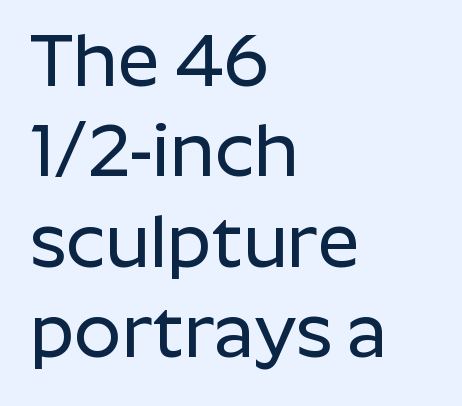
Here the glyphs are tracked normally, forming tight word shapes. Each letter's strokes conclude bluntly, with no projecting serifs. The letters advance in unequal steps, a hallmark of proportional type. Horizontally, the lines are justified to the leading edge only. The words here are not underlined. The axis of the letterforms is exactly vertical.
